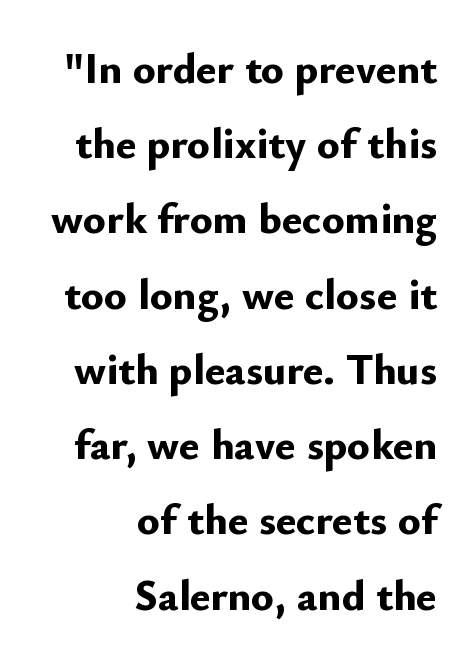
Q: Is the text bold? A: Yes.
Q: Is the text italic (slanted)? A: No, it is upright.
Q: Is the typeface a serif or a sans-serif typeface? A: Sans-serif.
Q: Is the text underlined? A: No.
Q: How is the paragraph aligned? A: Right-aligned.
Q: Is the spacing between letters normal or unusually wide? A: Normal.
Q: Width (condensed, normal, or wide)? A: Normal.
Q: Stroke contrast? A: Low.
Q: x-height? A: Small.
Q: Monospaced? A: No.
